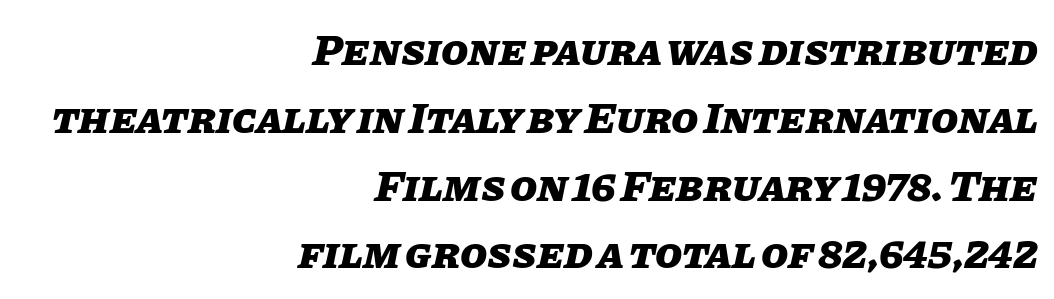
{"italic": "yes", "lean": "right", "slant_degrees": 11, "bold": "yes", "weight": "heavy", "width": "normal", "stroke_contrast": "low", "x_height": "large", "monospaced": "no", "underline": "no", "align": "right", "line_spacing": "normal", "line_spacing_ratio": 1.54, "letter_spacing": "normal", "letter_spacing_em": 0.0, "glyph_px": 44}
